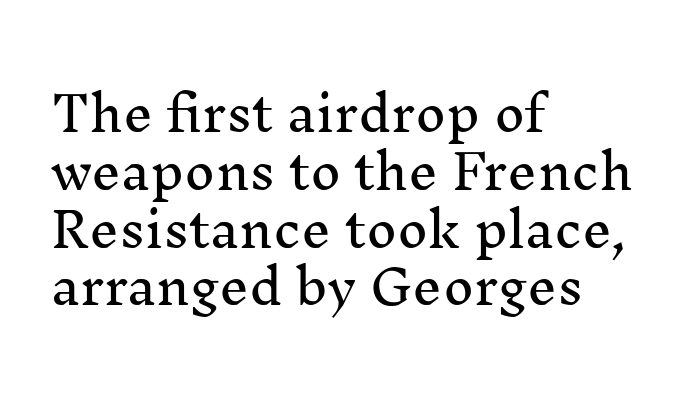
Beneath every word, the page is bare. Is there any slant? The stems are plumb. Each line starts at the same left margin while the right side varies. The type family on display is of the serif kind. These lines are rendered in a variable-pitch font.
